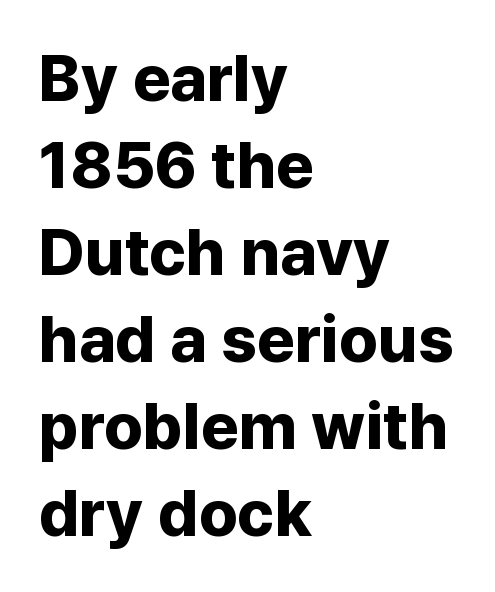
The image shows 65 px bold sans-serif type, upright; set left-aligned, normal line spacing (1.34x), normal letter spacing, not underlined; low stroke contrast and a medium x-height.
